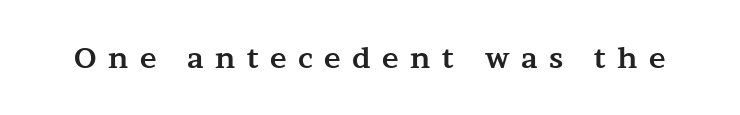
Q: Is the text bold? A: Yes.
Q: Is the text italic (slanted)? A: No, it is upright.
Q: Is the typeface a serif or a sans-serif typeface? A: Serif.
Q: Is the text underlined? A: No.
Q: Is the spacing between letters normal or unusually wide? A: Unusually wide.
Q: Width (condensed, normal, or wide)? A: Wide.
Q: Stroke contrast? A: Medium.
Q: x-height? A: Medium.
Q: Monospaced? A: No.
